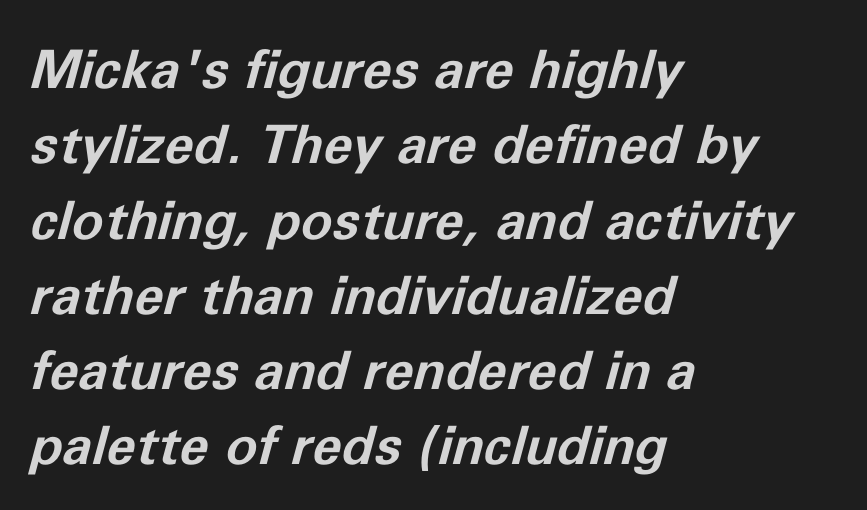
Horizontal alignment here is leftward, the default for most running prose. Underline: absent. The rendering keeps characters at their native spacing. Line spacing here is normal. Each letter keeps its own natural width here, so spacing adapts to shape. What weight is shown? A full bold with thick strokes.
